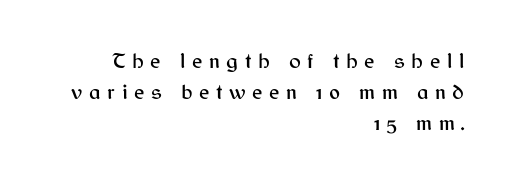
The designer left line spacing at the default. This sample uses an upright cut, with every glyph sitting square on the baseline. Line endings align vertically; line beginnings do not. Any mark beneath the type? The region is blank. Compared with typical body copy, the letter spacing here is much looser.
